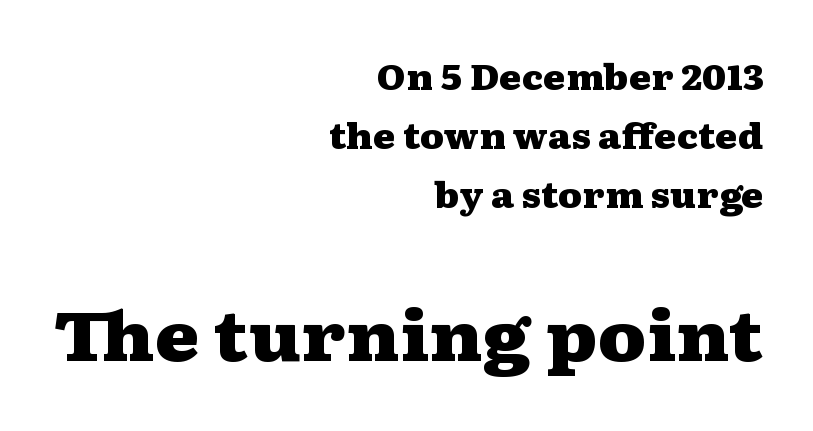
{"serif": "yes", "italic": "no", "bold": "yes", "weight": "heavy", "width": "wide", "stroke_contrast": "medium", "x_height": "medium", "monospaced": "no", "underline": "no", "align": "right", "line_spacing_ratio": 1.73, "letter_spacing": "normal", "letter_spacing_em": 0.0, "larger_block": "second", "size_ratio": 2.0, "glyph_px": 68}
